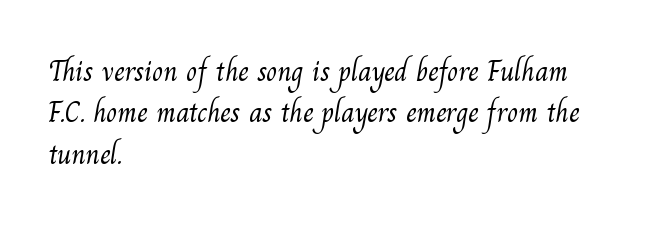
The image shows 29 px light serif type; set left-aligned, normal line spacing (1.43x), normal letter spacing, not underlined; medium stroke contrast and a small x-height.
